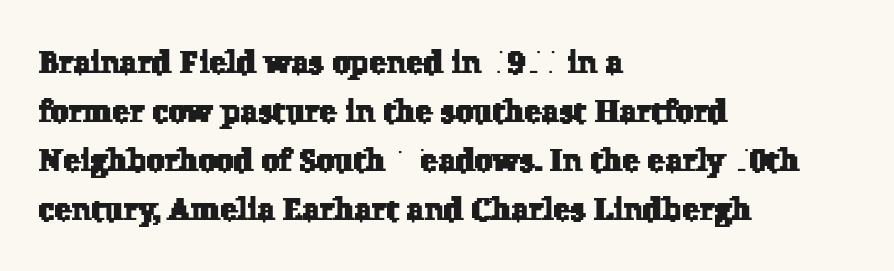
The image shows 32 px serif type; set left-aligned, normal line spacing (1.53x), normal letter spacing, not underlined; low stroke contrast and a medium x-height.
